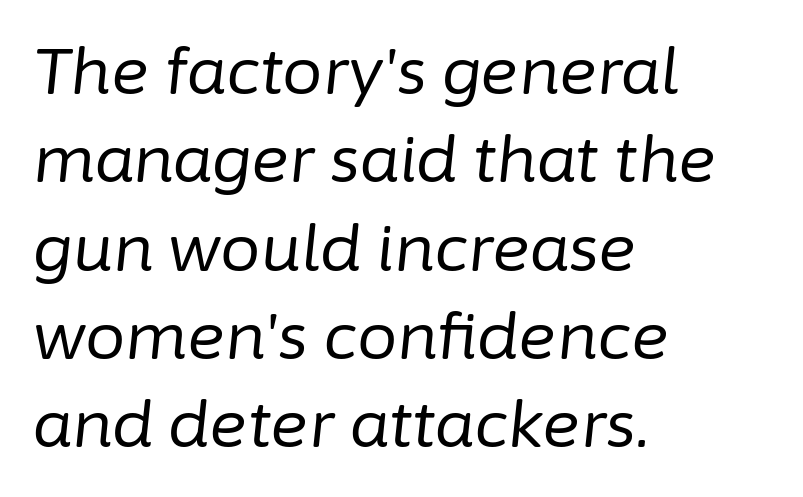
Q: Is the text bold? A: No.
Q: Is the text italic (slanted)? A: Yes, it leans right by about 6 degrees.
Q: Is the text underlined? A: No.
Q: How is the paragraph aligned? A: Left-aligned.
Q: Is the spacing between letters normal or unusually wide? A: Normal.
Q: Is the spacing between lines tight, normal or loose? A: Normal.
Q: Width (condensed, normal, or wide)? A: Normal.
Q: Stroke contrast? A: Low.
Q: x-height? A: Medium.
Q: Monospaced? A: No.
